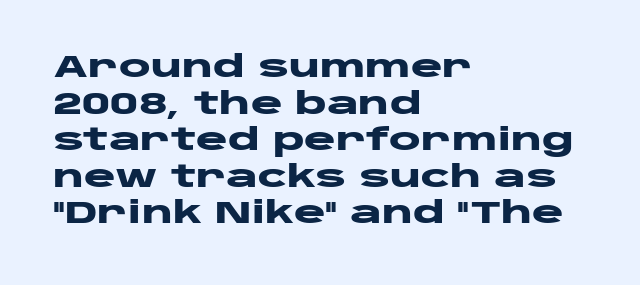
Q: Is the text bold? A: Yes.
Q: Is the text italic (slanted)? A: No, it is upright.
Q: Is the typeface a serif or a sans-serif typeface? A: Sans-serif.
Q: Is the text underlined? A: No.
Q: How is the paragraph aligned? A: Left-aligned.
Q: Is the spacing between letters normal or unusually wide? A: Normal.
Q: Width (condensed, normal, or wide)? A: Wide.
Q: Stroke contrast? A: Low.
Q: x-height? A: Large.
Q: Monospaced? A: No.
